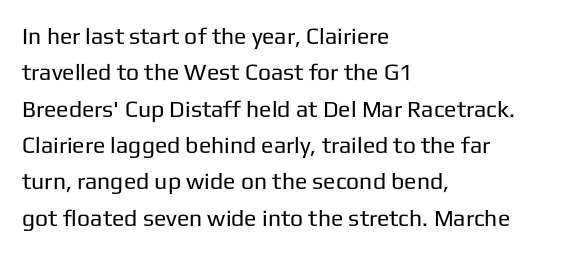
{"italic": "no", "bold": "no", "underline": "no", "align": "left", "line_spacing": "normal", "line_spacing_ratio": 1.58, "letter_spacing": "normal", "letter_spacing_em": 0.0, "glyph_px": 23}
